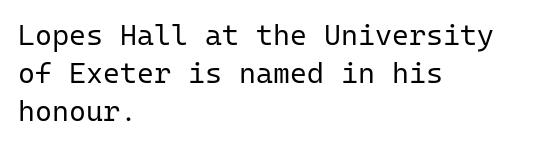
The image shows 29 px regular-weight sans-serif type, upright, monospaced; set left-aligned, normal line spacing (1.31x), normal letter spacing, not underlined; low stroke contrast and a medium x-height.
